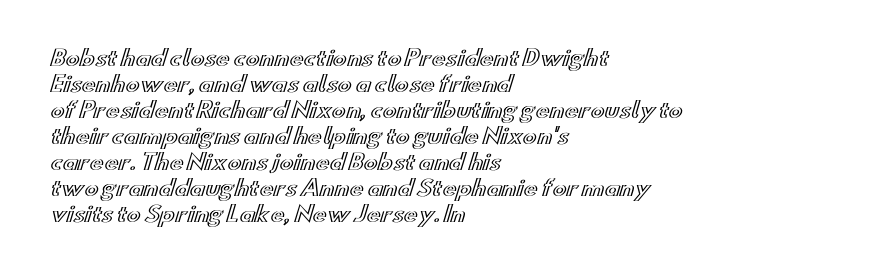
Q: Is the text italic (slanted)? A: Yes.
Q: Is the text underlined? A: No.
Q: How is the paragraph aligned? A: Left-aligned.
Q: Is the spacing between letters normal or unusually wide? A: Normal.
